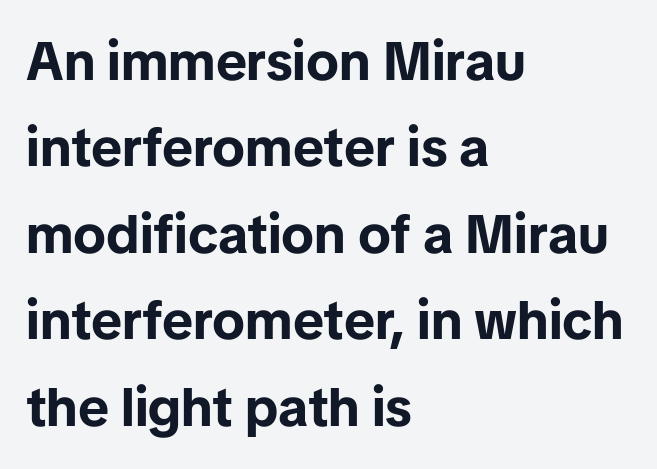
Q: Is the text bold? A: Yes.
Q: Is the text italic (slanted)? A: No, it is upright.
Q: Is the typeface a serif or a sans-serif typeface? A: Sans-serif.
Q: Is the text underlined? A: No.
Q: How is the paragraph aligned? A: Left-aligned.
Q: Is the spacing between letters normal or unusually wide? A: Normal.
Q: Is the spacing between lines tight, normal or loose? A: Normal.
Q: Width (condensed, normal, or wide)? A: Normal.
Q: Stroke contrast? A: Low.
Q: x-height? A: Medium.
Q: Monospaced? A: No.
